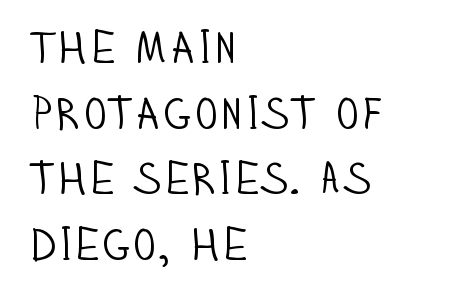
{"serif": "no", "italic": "no", "bold": "no", "weight": "light", "width": "condensed", "stroke_contrast": "low", "x_height": "large", "monospaced": "no", "underline": "no", "align": "left", "line_spacing": "normal", "line_spacing_ratio": 1.46, "letter_spacing": "normal", "letter_spacing_em": 0.0, "glyph_px": 45}
